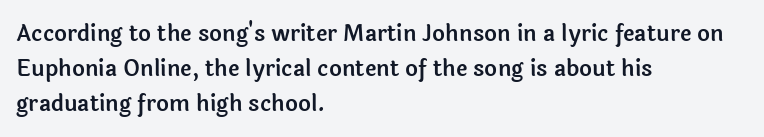
{"italic": "no", "underline": "no", "align": "left", "line_spacing": "normal", "line_spacing_ratio": 1.59, "letter_spacing": "normal", "letter_spacing_em": 0.0, "glyph_px": 22}
